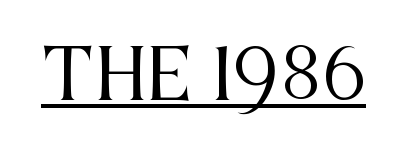
Tracking here is standard; glyphs follow each other at the usual distance. Is this a fixed-width face? No — the glyphs have proportional, varying widths. A typesetter would mark this as roman, not italic. This sample uses a serif face.
